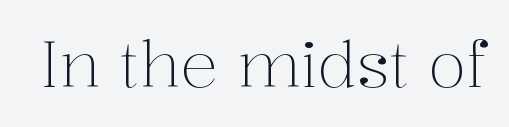
The image shows 63 px light serif type, upright; set normal letter spacing, not underlined; medium stroke contrast and a medium x-height.
